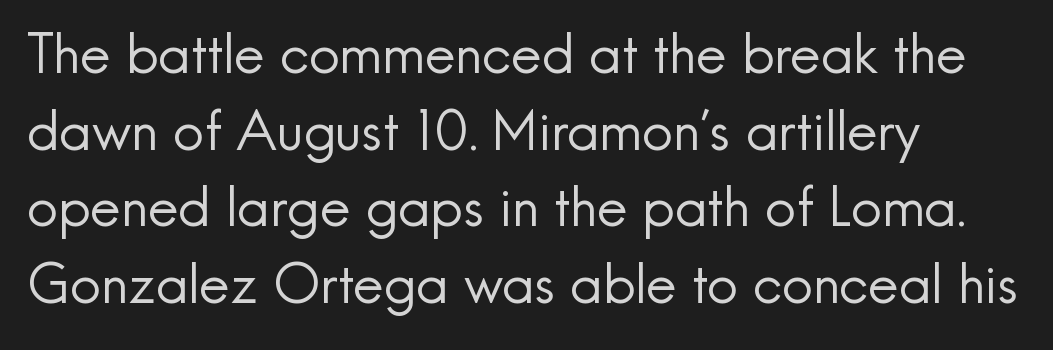
The image shows 54 px regular-weight sans-serif type, upright; set left-aligned, normal line spacing (1.42x), normal letter spacing, not underlined; a small x-height.
